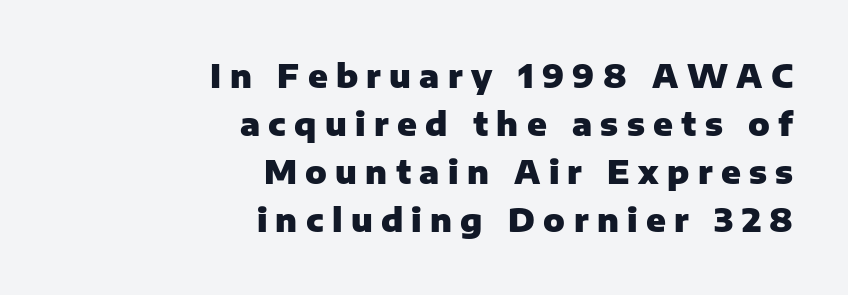
The image shows 32 px heavy sans-serif type, upright; set right-aligned, normal line spacing (1.5x), unusually wide letter spacing (+0.26 em), not underlined; low stroke contrast and a medium x-height.
